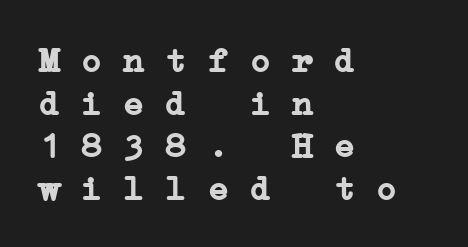
Rule under the text: the space is simply empty. Each letter, wide or thin by design, is forced into the same width here. Observe the serifs anchoring each vertical stroke in this sample. Is the type bold? Yes — the strokes are clearly thick and heavy. Layout note: lines flush left. The line texture is even and compact thanks to regular tracking.
